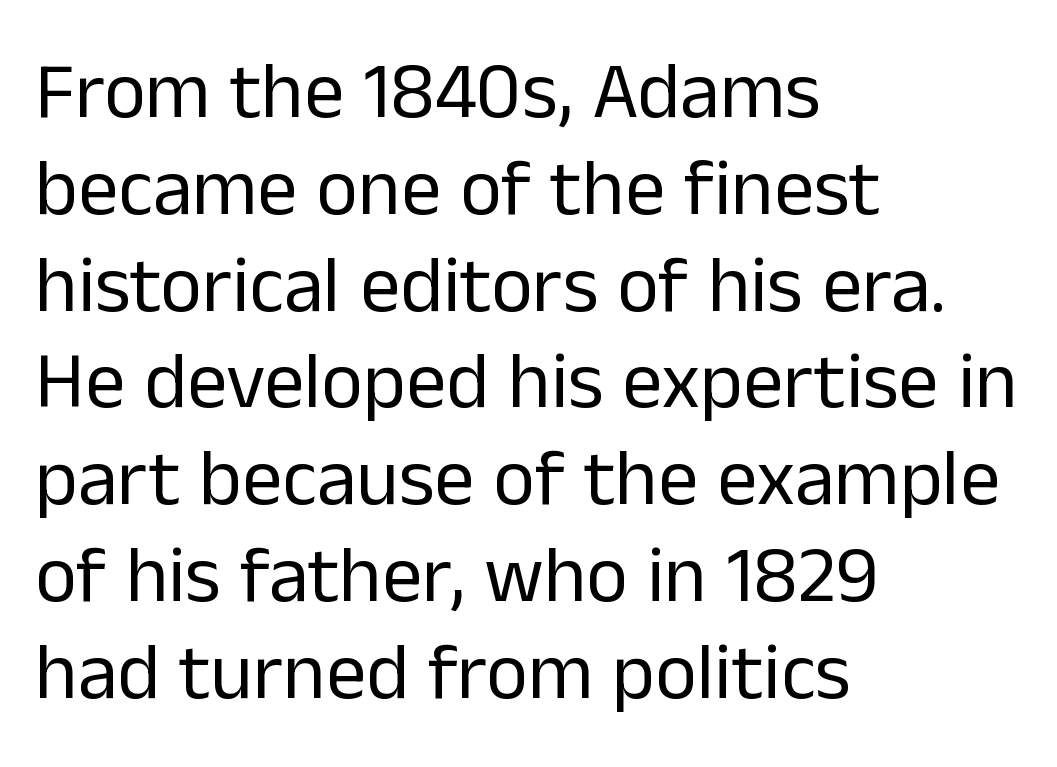
The image shows 80 px regular-weight sans-serif type, upright; set left-aligned, line spacing 1.21x, normal letter spacing, not underlined; low stroke contrast and a medium x-height.
